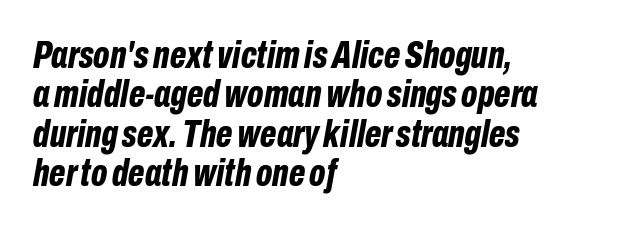
Q: Is the text bold? A: Yes.
Q: Is the text italic (slanted)? A: Yes, it leans right by about 10 degrees.
Q: Is the text underlined? A: No.
Q: How is the paragraph aligned? A: Left-aligned.
Q: Is the spacing between letters normal or unusually wide? A: Normal.
Q: Is the spacing between lines tight, normal or loose? A: Tight.
Q: Width (condensed, normal, or wide)? A: Condensed.
Q: Stroke contrast? A: Low.
Q: x-height? A: Medium.
Q: Monospaced? A: No.
